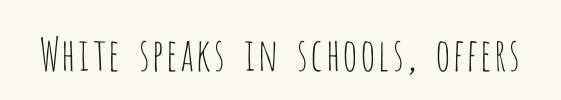
Q: Is the text bold? A: No.
Q: Is the text italic (slanted)? A: No, it is upright.
Q: Is the typeface a serif or a sans-serif typeface? A: Sans-serif.
Q: Is the text underlined? A: No.
Q: Is the spacing between letters normal or unusually wide? A: Normal.
Q: Width (condensed, normal, or wide)? A: Condensed.
Q: Stroke contrast? A: Low.
Q: x-height? A: Large.
Q: Monospaced? A: No.
